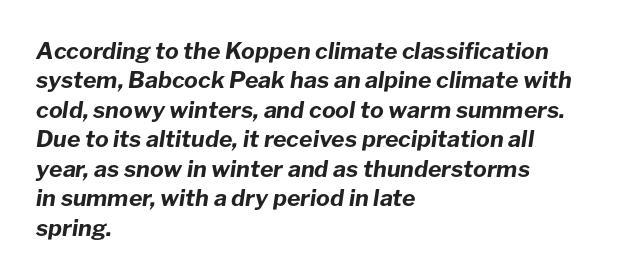
Q: Is the text bold? A: Yes.
Q: Is the text italic (slanted)? A: Yes, it leans right by about 8 degrees.
Q: Is the text underlined? A: No.
Q: How is the paragraph aligned? A: Left-aligned.
Q: Is the spacing between letters normal or unusually wide? A: Normal.
Q: Is the spacing between lines tight, normal or loose? A: Normal.
